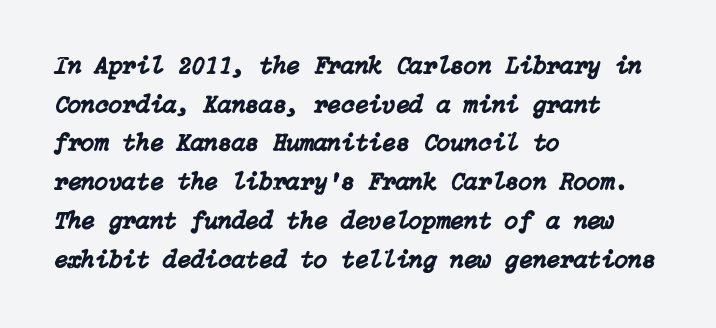
Q: Is the text italic (slanted)? A: Yes, it leans right by about 15 degrees.
Q: Is the text underlined? A: No.
Q: How is the paragraph aligned? A: Left-aligned.
Q: Is the spacing between letters normal or unusually wide? A: Normal.
Q: Is the spacing between lines tight, normal or loose? A: Normal.
